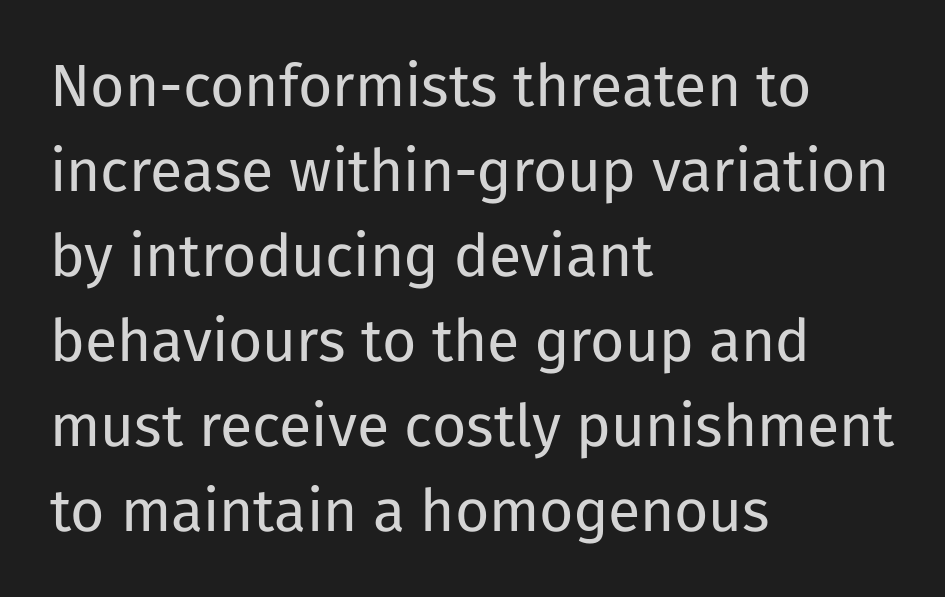
Typeset ragged right — the left edge is the straight one. Tracking here is standard; glyphs follow each other at the usual distance. The glyphs are unaccompanied by any horizontal stroke below them. The strokes carry an ordinary text weight at most. Varying glyph widths throughout — classic text-font behaviour.
